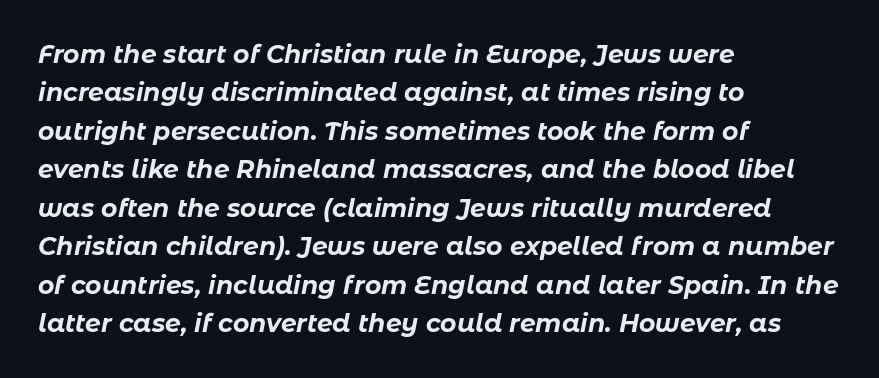
The image shows 25 px bold type, italic (leaning right); set left-aligned, normal line spacing (1.54x), normal letter spacing, not underlined.
